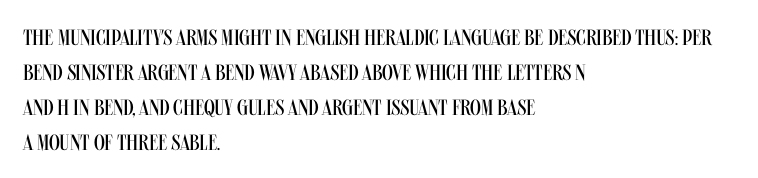
{"italic": "no", "bold": "no", "underline": "no", "align": "left", "line_spacing": "normal", "line_spacing_ratio": 1.59, "letter_spacing": "normal", "letter_spacing_em": 0.0, "glyph_px": 22}
